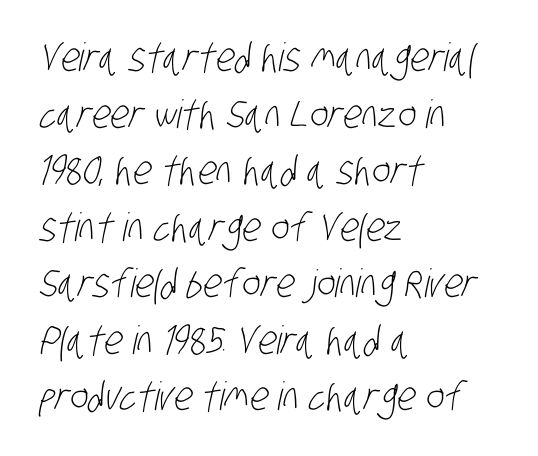
Q: Is the text bold? A: No.
Q: Is the typeface a serif or a sans-serif typeface? A: Sans-serif.
Q: Is the text underlined? A: No.
Q: How is the paragraph aligned? A: Left-aligned.
Q: Is the spacing between letters normal or unusually wide? A: Normal.
Q: Is the spacing between lines tight, normal or loose? A: Normal.
Q: Width (condensed, normal, or wide)? A: Condensed.
Q: Stroke contrast? A: Low.
Q: x-height? A: Large.
Q: Monospaced? A: No.
